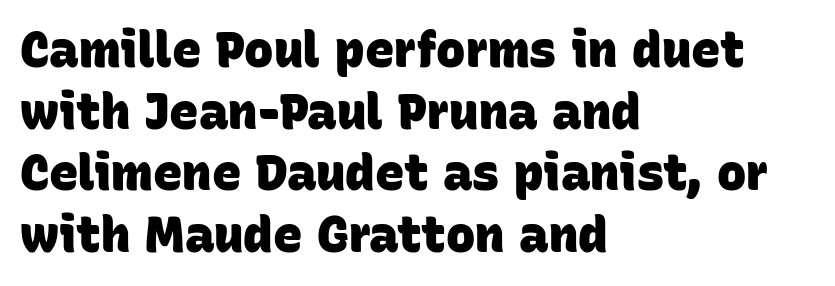
Q: Is the text bold? A: Yes.
Q: Is the typeface a serif or a sans-serif typeface? A: Sans-serif.
Q: Is the text underlined? A: No.
Q: How is the paragraph aligned? A: Left-aligned.
Q: Is the spacing between letters normal or unusually wide? A: Normal.
Q: Is the spacing between lines tight, normal or loose? A: Normal.
Q: Width (condensed, normal, or wide)? A: Normal.
Q: Stroke contrast? A: Low.
Q: x-height? A: Large.
Q: Monospaced? A: No.
